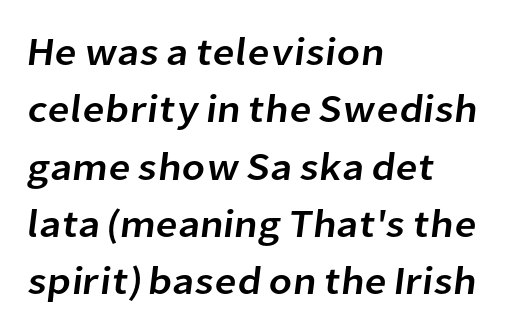
This sample has the flowing, uneven cadence of proportional lettering. The space beneath each line is pristine and unruled. You could call the tracking neutral — neither tight nor loose. The setting favours the left margin, as ordinary paragraphs usually do. One glance says typical: line gaps are just what's usual. I'd call this a sans setting — the letters go barefoot.
